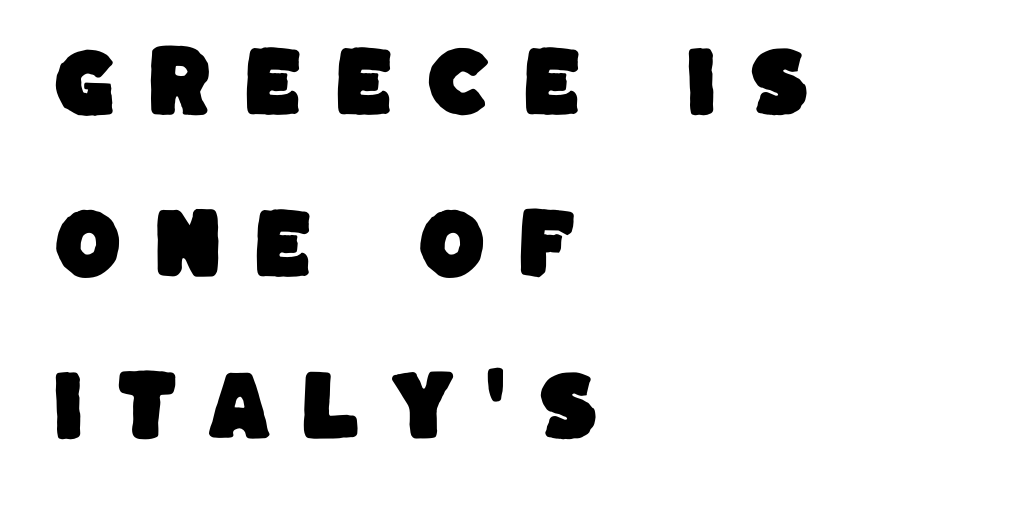
{"serif": "no", "width": "normal", "stroke_contrast": "low", "x_height": "large", "monospaced": "no", "underline": "no", "align": "left", "line_spacing": "loose", "line_spacing_ratio": 2.08, "letter_spacing": "wide", "letter_spacing_em": 0.39, "glyph_px": 78}
